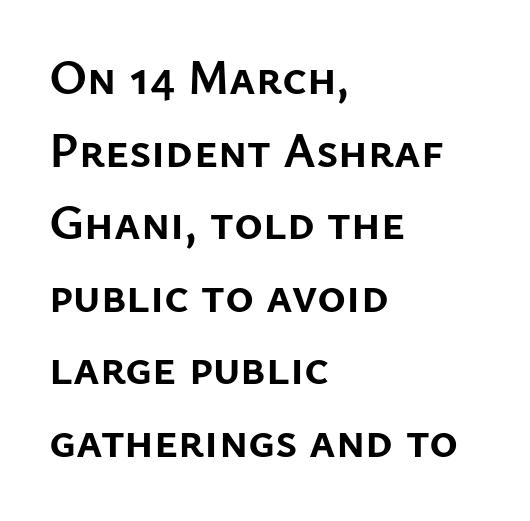
The image shows 49 px semibold sans-serif type, upright; set left-aligned, normal line spacing (1.48x), normal letter spacing, not underlined; low stroke contrast and a medium x-height.
